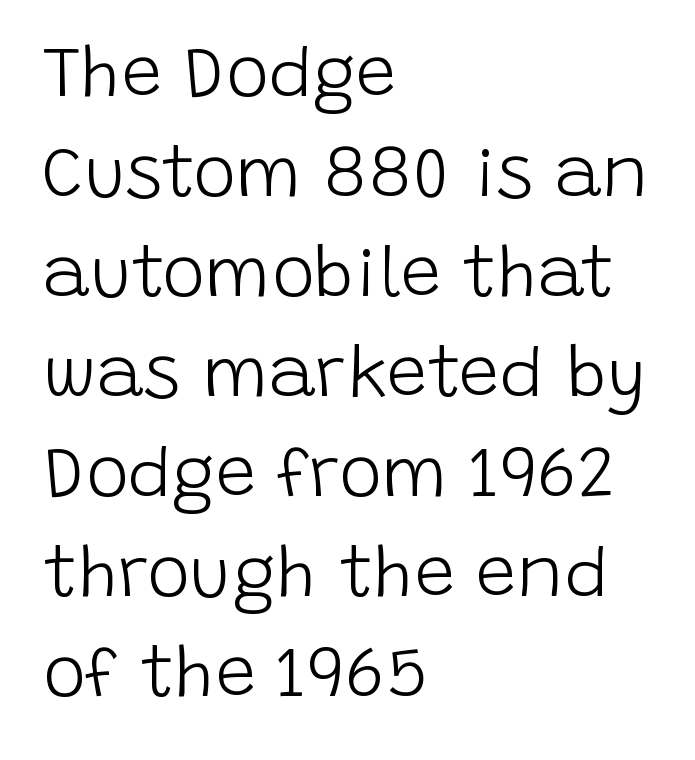
Q: Is the text bold? A: No.
Q: Is the text italic (slanted)? A: No, it is upright.
Q: Is the typeface a serif or a sans-serif typeface? A: Sans-serif.
Q: Is the text underlined? A: No.
Q: How is the paragraph aligned? A: Left-aligned.
Q: Is the spacing between letters normal or unusually wide? A: Normal.
Q: Is the spacing between lines tight, normal or loose? A: Normal.
Q: Width (condensed, normal, or wide)? A: Normal.
Q: Stroke contrast? A: Low.
Q: x-height? A: Large.
Q: Monospaced? A: No.
